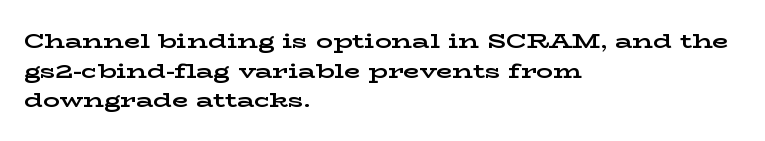
The image shows 21 px bold type, upright; set left-aligned, normal line spacing (1.41x), normal letter spacing, not underlined.
